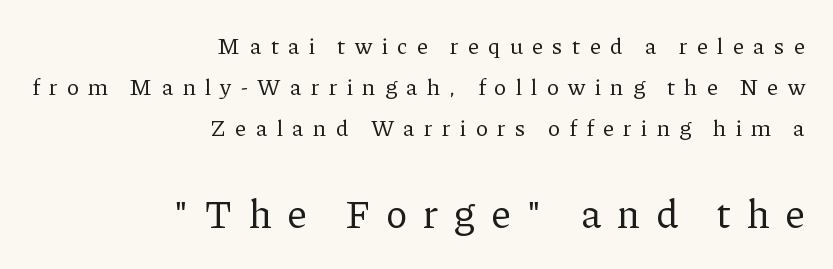
{"serif": "yes", "italic": "no", "bold": "no", "weight": "regular", "width": "normal", "stroke_contrast": "low", "x_height": "medium", "monospaced": "no", "underline": "no", "align": "right", "line_spacing_ratio": 1.78, "letter_spacing": "wide", "letter_spacing_em": 0.41, "larger_block": "second", "size_ratio": 1.74, "glyph_px": 40}
